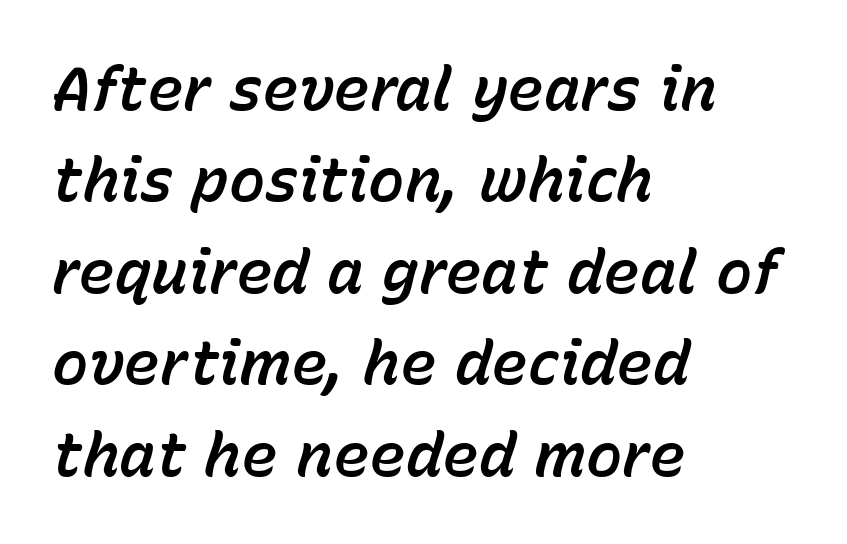
{"italic": "yes", "lean": "right", "slant_degrees": 15, "width": "normal", "stroke_contrast": "low", "x_height": "medium", "monospaced": "no", "underline": "no", "align": "left", "line_spacing": "normal", "line_spacing_ratio": 1.5, "letter_spacing": "normal", "letter_spacing_em": 0.0, "glyph_px": 61}
